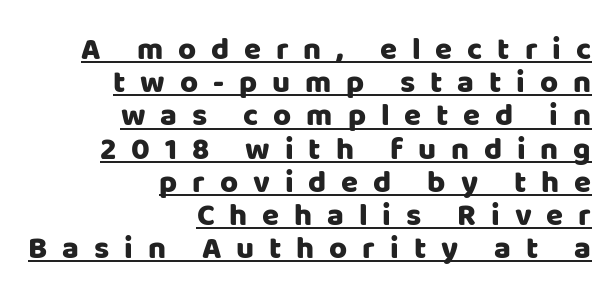
{"serif": "no", "italic": "no", "width": "normal", "stroke_contrast": "low", "x_height": "large", "monospaced": "no", "underline": "yes", "align": "right", "line_spacing": "tight", "line_spacing_ratio": 1.07, "letter_spacing": "wide", "letter_spacing_em": 0.48, "glyph_px": 31}
